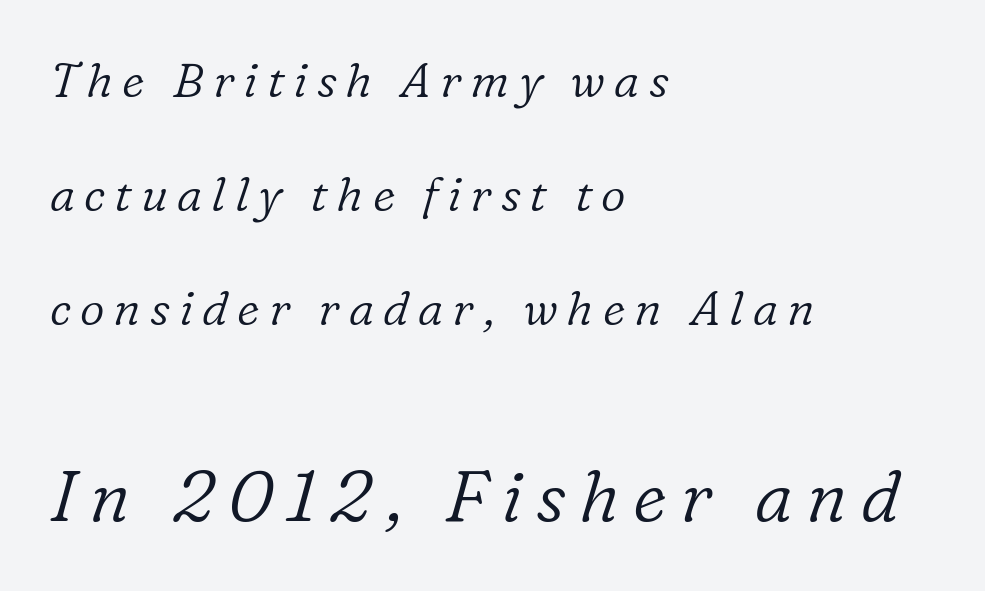
{"serif": "yes", "italic": "yes", "lean": "right", "slant_degrees": 16, "bold": "no", "weight": "light", "width": "normal", "stroke_contrast": "low", "x_height": "medium", "monospaced": "no", "underline": "no", "align": "left", "line_spacing": "loose", "line_spacing_ratio": 2.38, "larger_block": "second", "size_ratio": 1.5, "glyph_px": 72}
